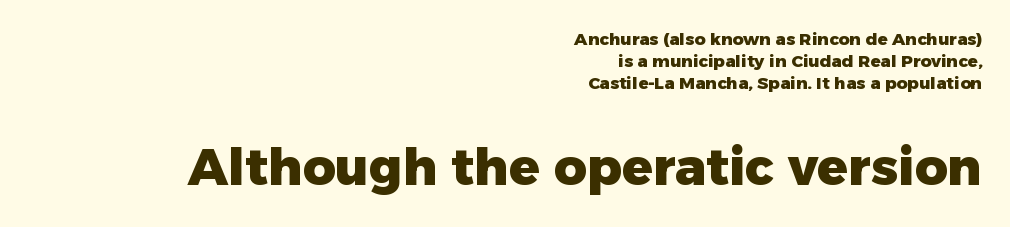
{"serif": "no", "italic": "no", "bold": "yes", "weight": "heavy", "width": "normal", "stroke_contrast": "low", "x_height": "medium", "monospaced": "no", "underline": "no", "align": "right", "line_spacing": "normal", "line_spacing_ratio": 1.3, "letter_spacing": "normal", "letter_spacing_em": 0.0, "larger_block": "second", "size_ratio": 3.0, "glyph_px": 51}
